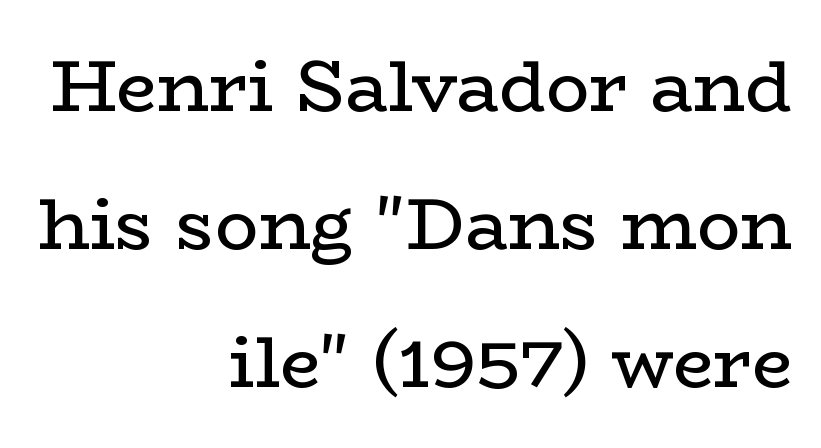
The image shows 72 px regular-weight, wide serif type, upright; set right-aligned, loose line spacing (1.92x), normal letter spacing, not underlined; low stroke contrast and a medium x-height.
